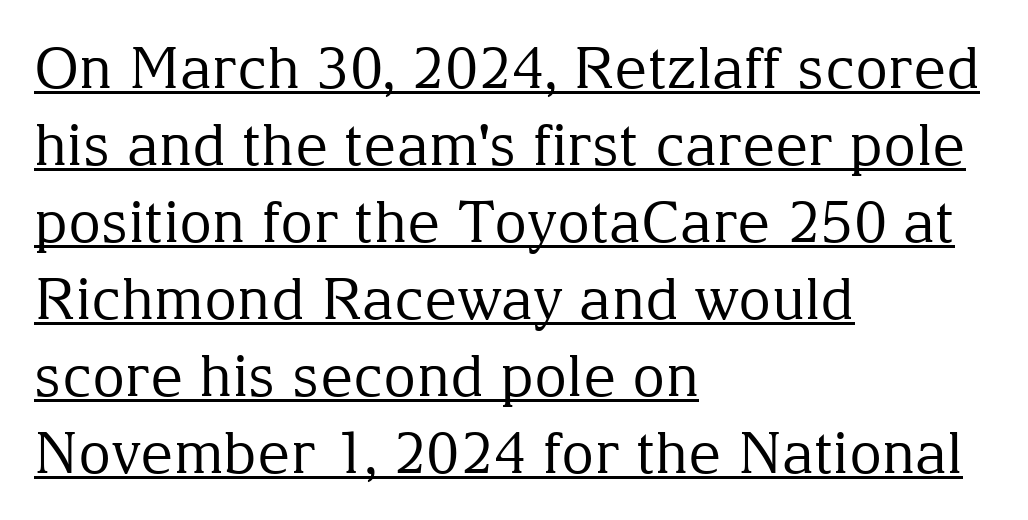
The image shows 57 px regular-weight serif type, upright; set left-aligned, normal line spacing (1.35x), normal letter spacing, underlined; medium stroke contrast and a medium x-height.
